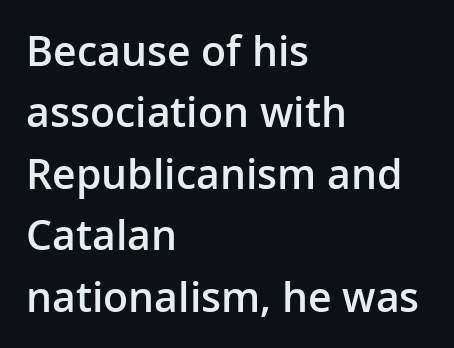
Reading down the block, your eye returns to a fixed left position each line. The passage shown is typeset with a sans-serif family. The letters sit at their default tracking, neither squeezed nor spread. Slightly chunky letters — semibold, I'd say, not full bold. Beneath every word, the page is bare.
